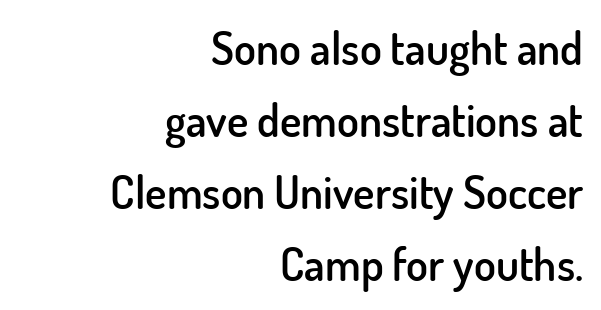
Leading matches the norm, producing a regular column. Is the letter spacing exaggerated? No — it looks like the ordinary default. Visually the block forms a straight wall on the right and a jagged coastline on the left. Notice the strokes are somewhat thickened but not fully heavy: this is a semibold. Varying glyph widths throughout — classic text-font behaviour. A sans-serif font was chosen for this passage.
